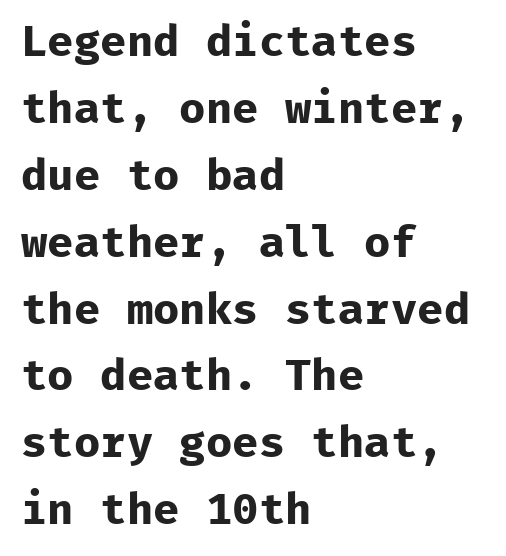
Q: Is the text bold? A: Yes.
Q: Is the text italic (slanted)? A: No, it is upright.
Q: Is the typeface a serif or a sans-serif typeface? A: Sans-serif.
Q: Is the text underlined? A: No.
Q: How is the paragraph aligned? A: Left-aligned.
Q: Is the spacing between letters normal or unusually wide? A: Normal.
Q: Is the spacing between lines tight, normal or loose? A: Normal.
Q: Width (condensed, normal, or wide)? A: Normal.
Q: Stroke contrast? A: Low.
Q: x-height? A: Medium.
Q: Monospaced? A: Yes.
